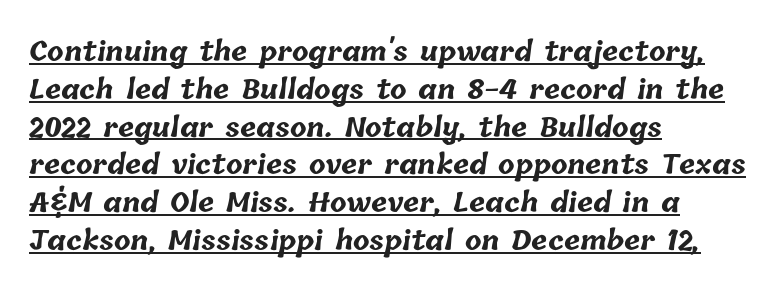
The string is rendered with underlining switched on. This sample keeps an unexceptional amount of space between lines. The letters are bold, with thick, heavy strokes. Short note: letters normally spaced.
